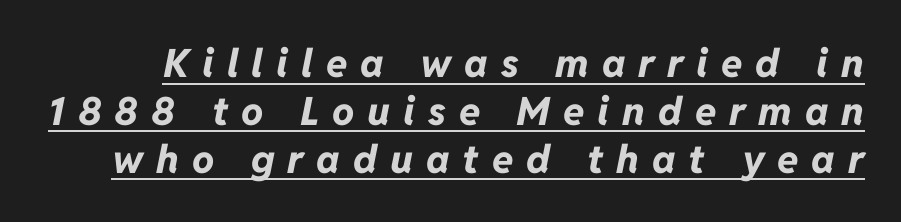
Q: Is the text bold? A: Yes.
Q: Is the text italic (slanted)? A: Yes, it leans right by about 11 degrees.
Q: Is the text underlined? A: Yes.
Q: Is the spacing between letters normal or unusually wide? A: Unusually wide.
Q: Width (condensed, normal, or wide)? A: Normal.
Q: Stroke contrast? A: Low.
Q: x-height? A: Medium.
Q: Monospaced? A: No.
